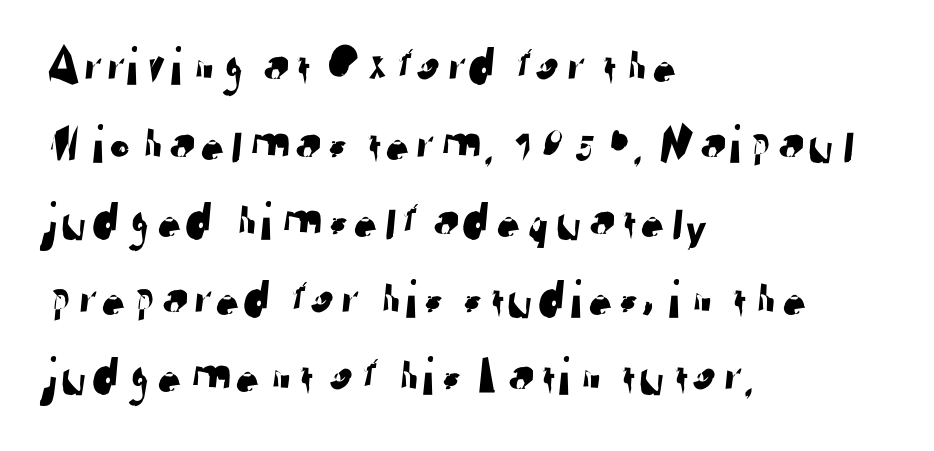
The image shows 55 px sans-serif type; set left-aligned, normal line spacing (1.41x), normal letter spacing, not underlined; low stroke contrast and a medium x-height.
